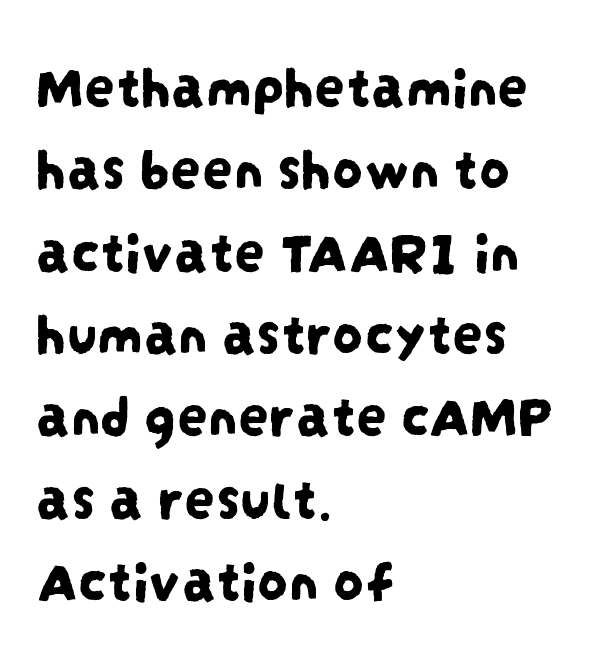
The image shows 61 px condensed sans-serif type; set left-aligned, normal line spacing (1.35x), normal letter spacing, not underlined; low stroke contrast and a large x-height.
